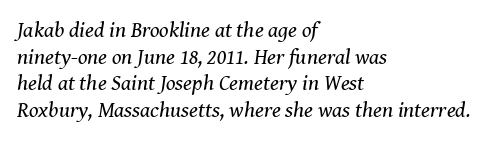
Q: Is the text bold? A: No.
Q: Is the text italic (slanted)? A: Yes, it leans right by about 8 degrees.
Q: Is the text underlined? A: No.
Q: How is the paragraph aligned? A: Left-aligned.
Q: Is the spacing between letters normal or unusually wide? A: Normal.
